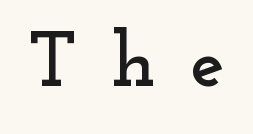
{"serif": "yes", "italic": "no", "width": "wide", "stroke_contrast": "low", "x_height": "small", "monospaced": "no", "underline": "no", "letter_spacing": "wide", "letter_spacing_em": 0.45, "glyph_px": 77}
